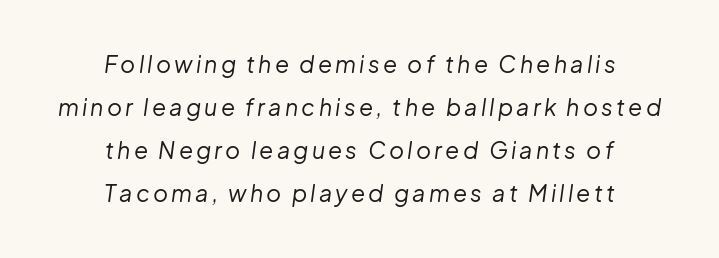
Q: Is the text bold? A: No.
Q: Is the text italic (slanted)? A: Yes, it leans right by about 8 degrees.
Q: Is the text underlined? A: No.
Q: How is the paragraph aligned? A: Centered.
